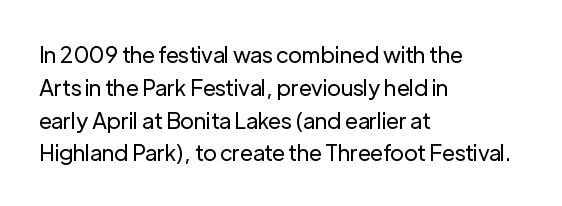
{"italic": "no", "bold": "no", "underline": "no", "align": "left", "line_spacing": "normal", "line_spacing_ratio": 1.49, "letter_spacing": "normal", "letter_spacing_em": 0.0, "glyph_px": 22}
